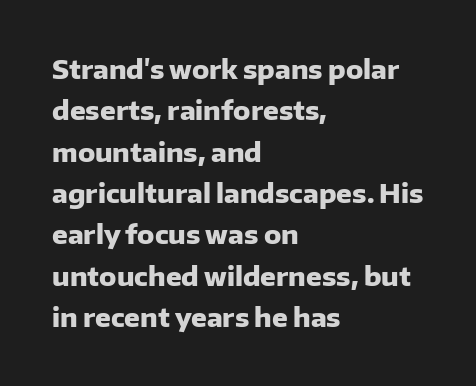
{"italic": "no", "bold": "yes", "underline": "no", "align": "left", "line_spacing": "normal", "line_spacing_ratio": 1.59, "letter_spacing": "normal", "letter_spacing_em": 0.0, "glyph_px": 26}
